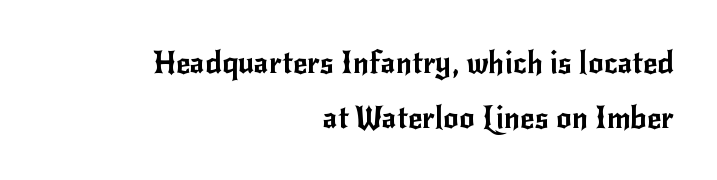
Q: Is the text italic (slanted)? A: No, it is upright.
Q: Is the typeface a serif or a sans-serif typeface? A: Sans-serif.
Q: Is the text underlined? A: No.
Q: How is the paragraph aligned? A: Right-aligned.
Q: Is the spacing between letters normal or unusually wide? A: Normal.
Q: Width (condensed, normal, or wide)? A: Normal.
Q: Stroke contrast? A: Low.
Q: x-height? A: Small.
Q: Monospaced? A: No.
